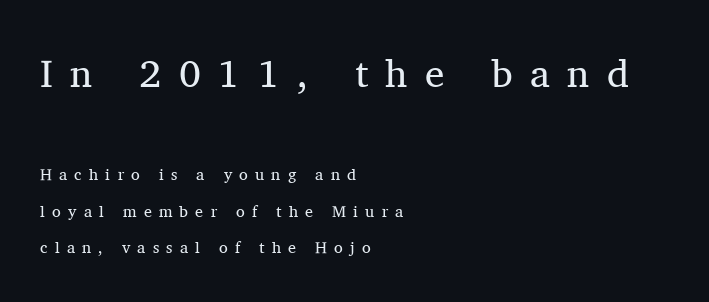
Line spacing here is loose. Descender tails drop into unmarked territory. These lines stack with their left ends in a neat column. The font's upright variant was chosen for this text. Classification — serif. Large over small — that's the arrangement of the two blocks here.
